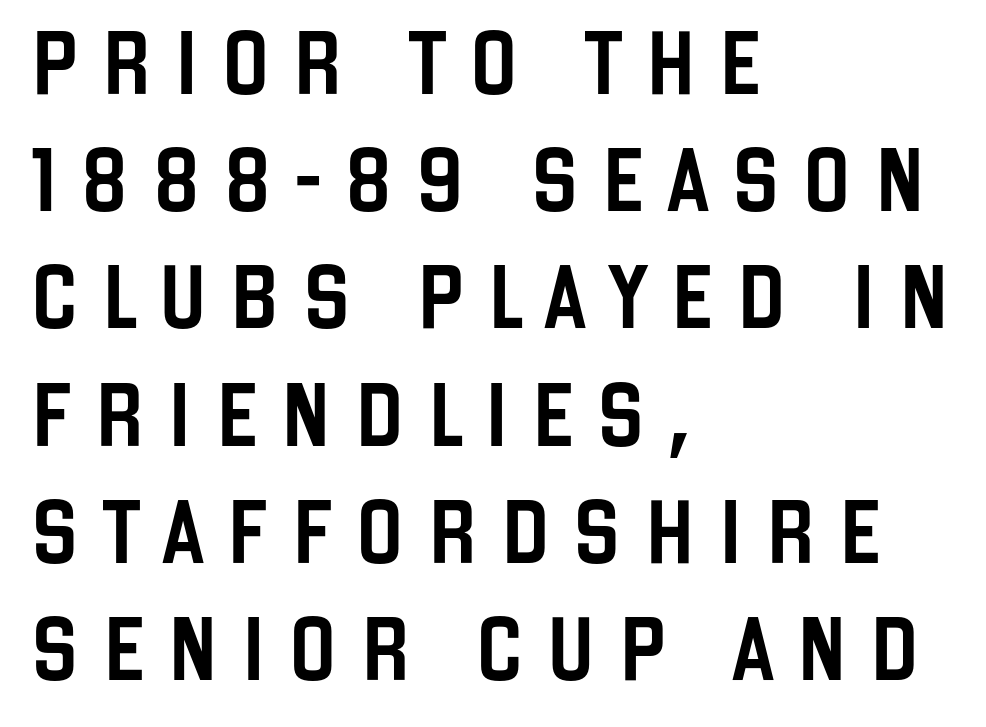
{"serif": "no", "italic": "no", "width": "condensed", "stroke_contrast": "low", "x_height": "large", "monospaced": "no", "underline": "no", "align": "left", "line_spacing_ratio": 1.86, "letter_spacing": "wide", "letter_spacing_em": 0.38, "glyph_px": 63}
